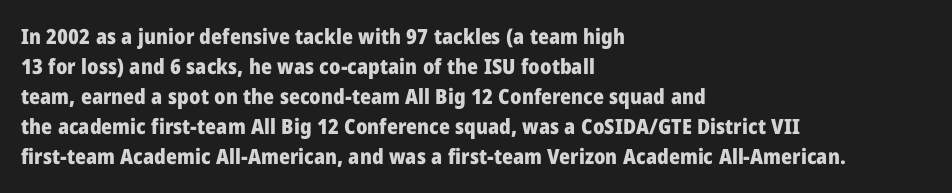
{"italic": "no", "bold": "yes", "underline": "no", "align": "left", "line_spacing": "normal", "line_spacing_ratio": 1.43, "letter_spacing": "normal", "letter_spacing_em": 0.0, "glyph_px": 21}
